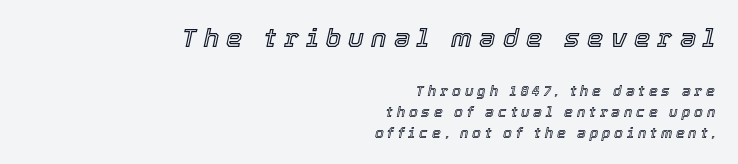
Look at the tracking — it's clearly loosened, letters drifting apart. If you drew a line through each stem, it would be angled. Vertically, the passage feels balanced, rows spaced as you'd expect. Whoever set this made the first block the dominant, larger element. The rendering anchors every line to the right-hand side. Nobody drew a line under any word here.
